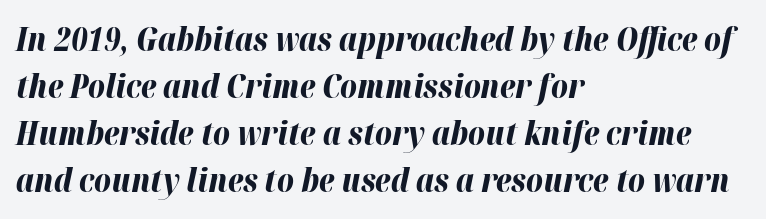
{"italic": "yes", "lean": "right", "slant_degrees": 12, "bold": "yes", "weight": "bold", "width": "normal", "stroke_contrast": "high", "x_height": "medium", "monospaced": "no", "underline": "no", "align": "left", "line_spacing": "normal", "line_spacing_ratio": 1.47, "letter_spacing": "normal", "letter_spacing_em": 0.0, "glyph_px": 32}
